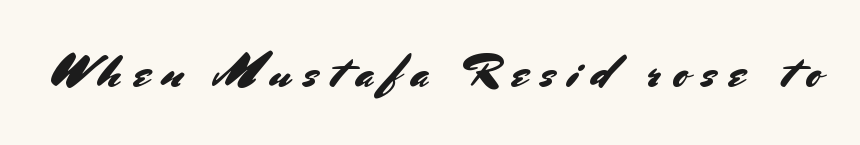
{"serif": "no", "width": "normal", "stroke_contrast": "medium", "x_height": "small", "monospaced": "no", "underline": "no", "letter_spacing": "wide", "letter_spacing_em": 0.27, "glyph_px": 46}
